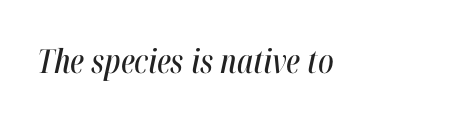
Q: Is the text italic (slanted)? A: Yes, it leans right by about 12 degrees.
Q: Is the text underlined? A: No.
Q: Is the spacing between letters normal or unusually wide? A: Normal.
Q: Width (condensed, normal, or wide)? A: Condensed.
Q: Stroke contrast? A: High.
Q: x-height? A: Medium.
Q: Monospaced? A: No.
